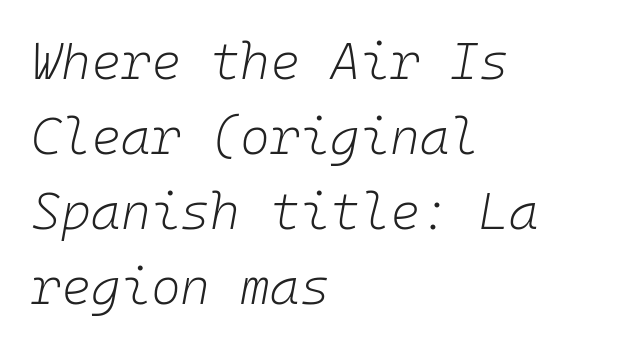
The image shows 51 px light type, italic (leaning right), monospaced; set left-aligned, normal line spacing (1.47x), normal letter spacing, not underlined; low stroke contrast and a medium x-height.
